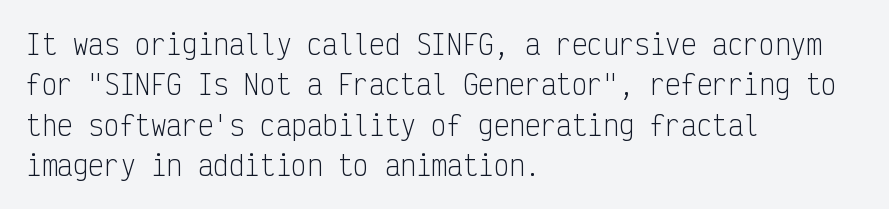
Q: Is the text bold? A: No.
Q: Is the text italic (slanted)? A: No, it is upright.
Q: Is the text underlined? A: No.
Q: How is the paragraph aligned? A: Left-aligned.
Q: Is the spacing between letters normal or unusually wide? A: Normal.
Q: Is the spacing between lines tight, normal or loose? A: Normal.
